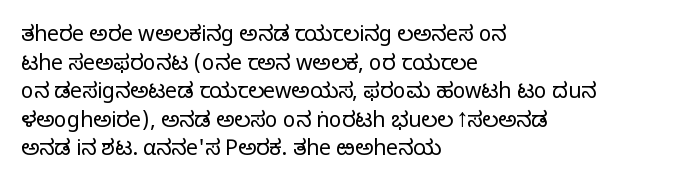
Line beginnings align vertically; line endings do not. Whoever set this chose a conventional vertical rhythm. Stroke mass is kept to a normal reading level or below. Nobody touched the tracking dial on this one.
